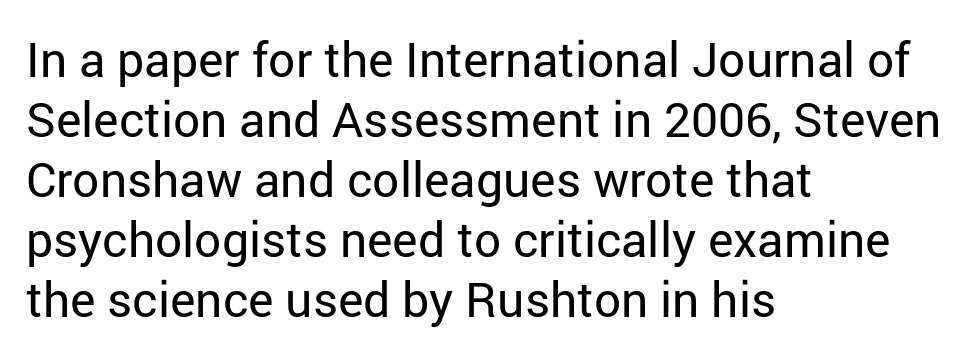
Proportional: the letters do not fall into vertical columns. This sample uses plain, unmodified letter spacing. The block of text has a typical density, with ordinary space between rows. This is sans-serif lettering, the kind often seen on screens and signage. Is there any slant? The stems are plumb. Lines of text with bare space underneath.
